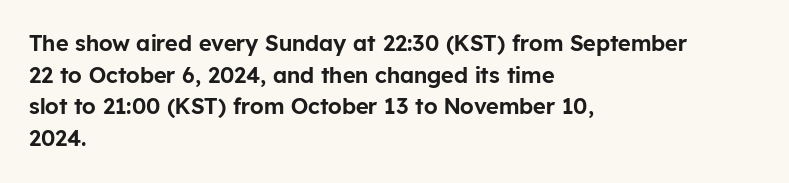
{"italic": "no", "underline": "no", "align": "left", "line_spacing": "normal", "line_spacing_ratio": 1.44, "letter_spacing": "normal", "letter_spacing_em": 0.0, "glyph_px": 22}
